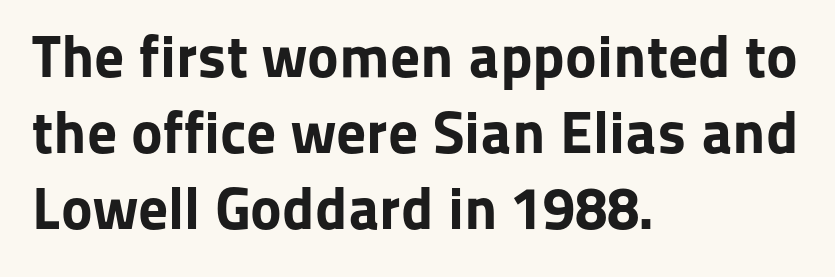
The image shows 60 px bold sans-serif type, upright; set left-aligned, normal line spacing (1.27x), normal letter spacing, not underlined; low stroke contrast and a medium x-height.
